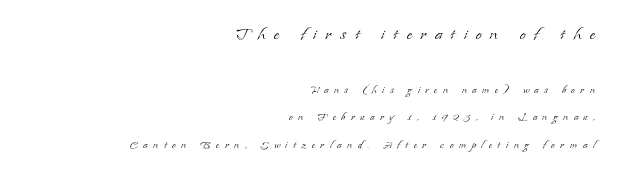
{"bold": "no", "underline": "no", "align": "right", "line_spacing": "loose", "line_spacing_ratio": 1.94, "letter_spacing": "wide", "letter_spacing_em": 0.38, "larger_block": "first", "size_ratio": 1.57, "glyph_px": 22}
